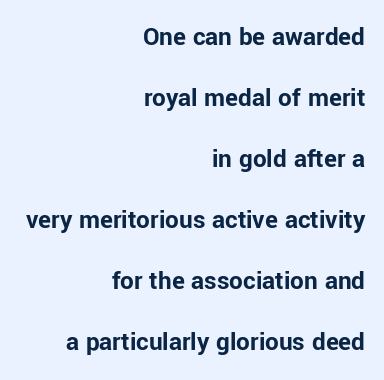
Line endings align vertically; line beginnings do not. Leading: increased. Type without underlining. These lines were composed using upright roman letters. Each word holds together tightly as a unit, with standard inter-letter gaps. Does the weight exceed regular? Yes, all the way to bold.
